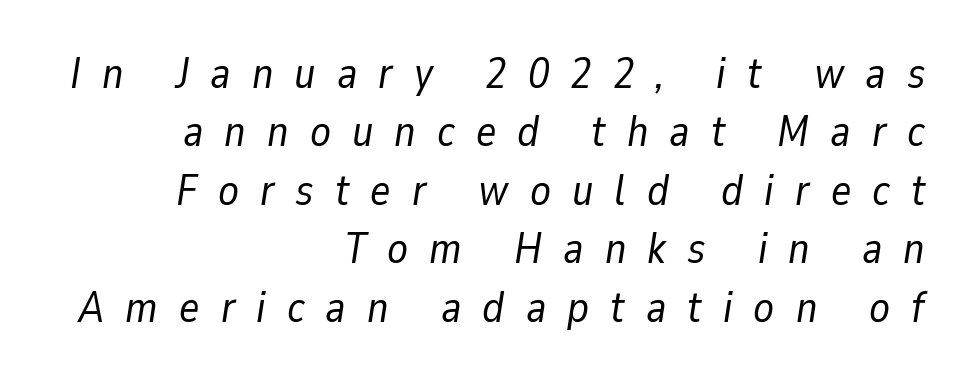
Q: Is the text bold? A: No.
Q: Is the text italic (slanted)? A: Yes, it leans right by about 9 degrees.
Q: Is the text underlined? A: No.
Q: How is the paragraph aligned? A: Right-aligned.
Q: Is the spacing between letters normal or unusually wide? A: Unusually wide.
Q: Is the spacing between lines tight, normal or loose? A: Normal.
Q: Width (condensed, normal, or wide)? A: Normal.
Q: Stroke contrast? A: Low.
Q: x-height? A: Medium.
Q: Monospaced? A: No.
